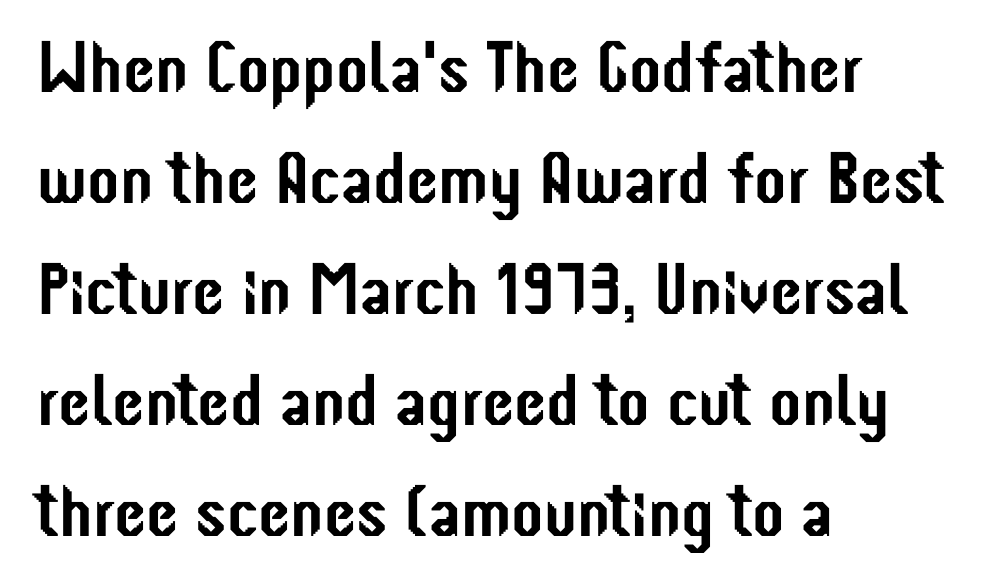
The image shows 73 px condensed sans-serif type, upright; set left-aligned, normal line spacing (1.52x), normal letter spacing, not underlined; low stroke contrast and a medium x-height.
